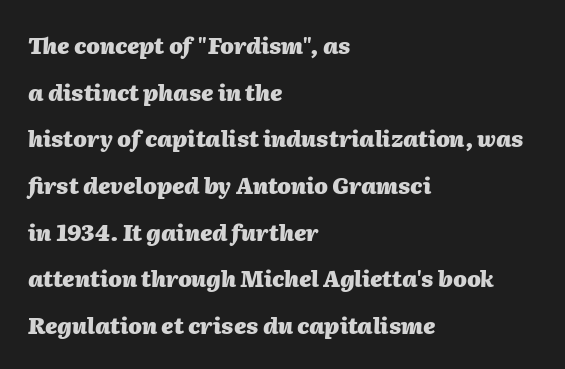
The image shows 22 px bold type, italic (leaning right); set left-aligned, loose line spacing (2.12x), normal letter spacing, not underlined.
